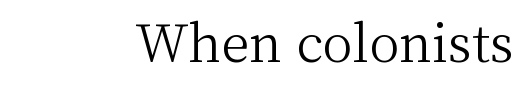
{"serif": "yes", "italic": "no", "bold": "no", "weight": "light", "width": "normal", "stroke_contrast": "medium", "x_height": "medium", "monospaced": "no", "underline": "no", "letter_spacing": "normal", "letter_spacing_em": 0.0, "glyph_px": 51}
